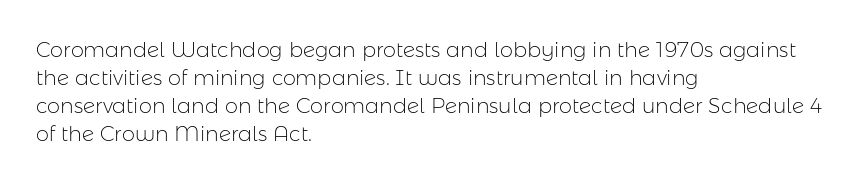
Q: Is the text bold? A: No.
Q: Is the text italic (slanted)? A: No, it is upright.
Q: Is the text underlined? A: No.
Q: How is the paragraph aligned? A: Left-aligned.
Q: Is the spacing between letters normal or unusually wide? A: Normal.
Q: Is the spacing between lines tight, normal or loose? A: Normal.
